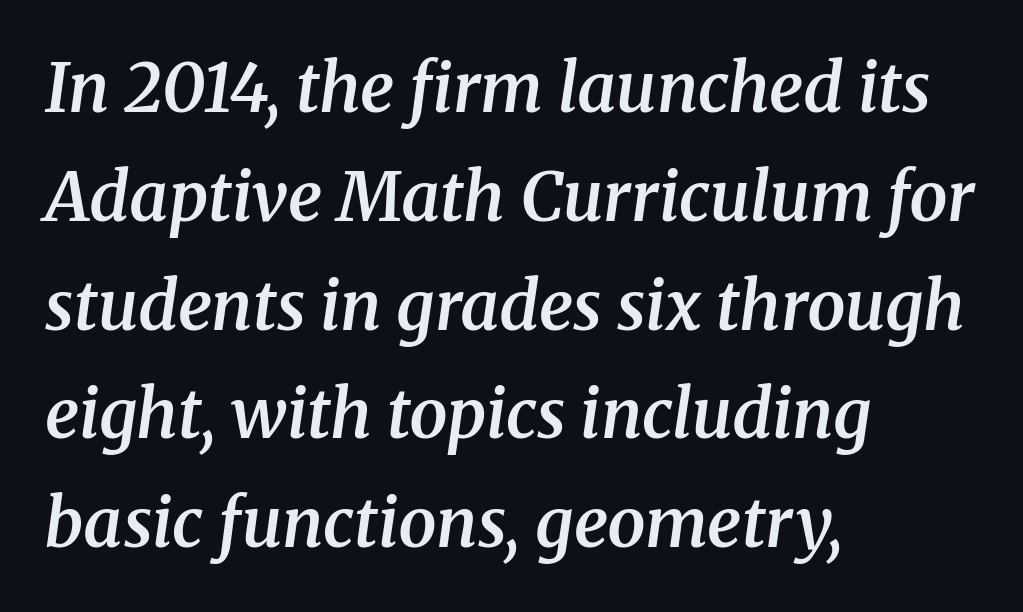
The gap between lines stays unmarked. The letters advance in unequal steps, a hallmark of proportional type. Note: serifs present on the glyphs. Where is the straight margin? On the left.
